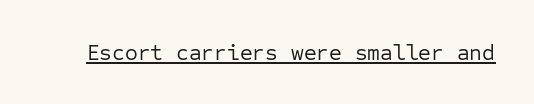
The image shows 22 px text type, upright; set normal letter spacing, underlined.
